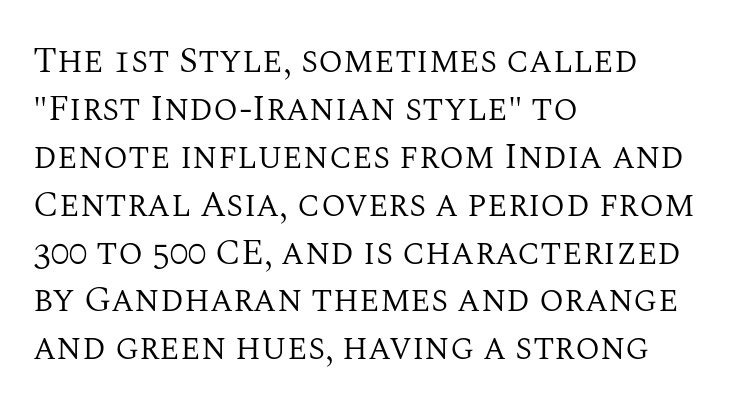
{"serif": "yes", "italic": "no", "bold": "no", "weight": "regular", "width": "normal", "stroke_contrast": "medium", "x_height": "large", "monospaced": "no", "underline": "no", "align": "left", "line_spacing": "normal", "line_spacing_ratio": 1.33, "letter_spacing": "normal", "letter_spacing_em": 0.0, "glyph_px": 36}
